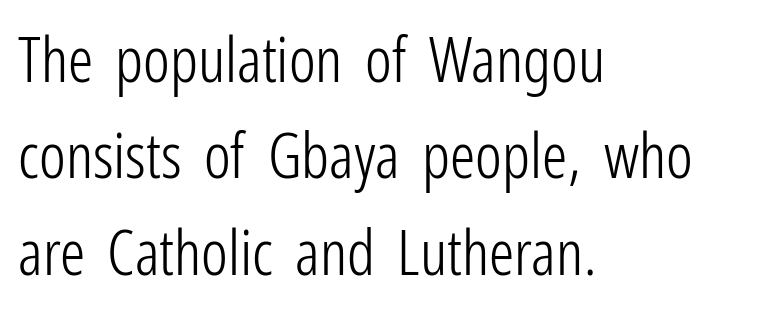
Q: Is the text bold? A: No.
Q: Is the text italic (slanted)? A: No, it is upright.
Q: Is the typeface a serif or a sans-serif typeface? A: Sans-serif.
Q: Is the text underlined? A: No.
Q: How is the paragraph aligned? A: Left-aligned.
Q: Is the spacing between letters normal or unusually wide? A: Normal.
Q: Is the spacing between lines tight, normal or loose? A: Normal.
Q: Width (condensed, normal, or wide)? A: Condensed.
Q: Stroke contrast? A: Low.
Q: x-height? A: Medium.
Q: Monospaced? A: No.
